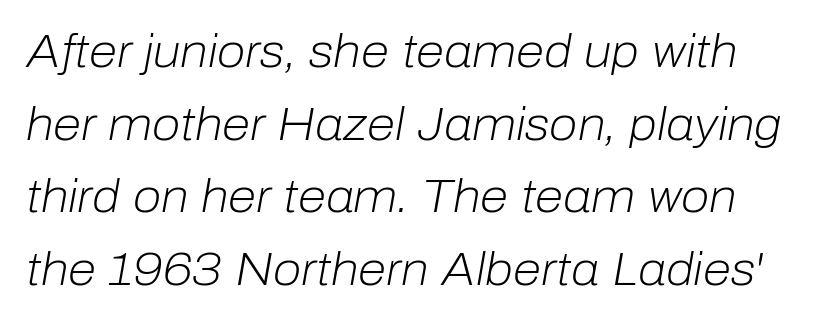
{"italic": "yes", "lean": "right", "slant_degrees": 10, "bold": "no", "weight": "light", "width": "normal", "stroke_contrast": "low", "x_height": "medium", "monospaced": "no", "underline": "no", "line_spacing": "normal", "line_spacing_ratio": 1.58, "letter_spacing": "normal", "letter_spacing_em": 0.0, "glyph_px": 46}
